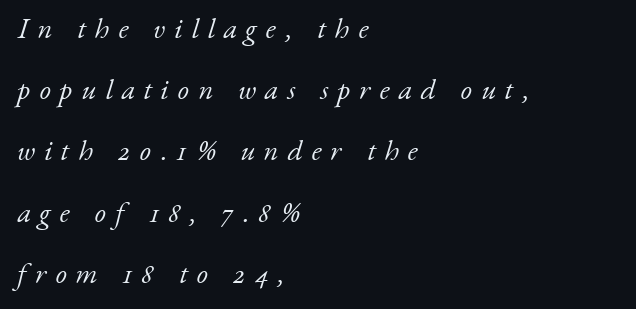
Character widths vary here, with narrow letters taking less room than wide ones. Line spacing here is loose. The space directly below the letters is spotless. The compositor pushed each line to the left boundary.
